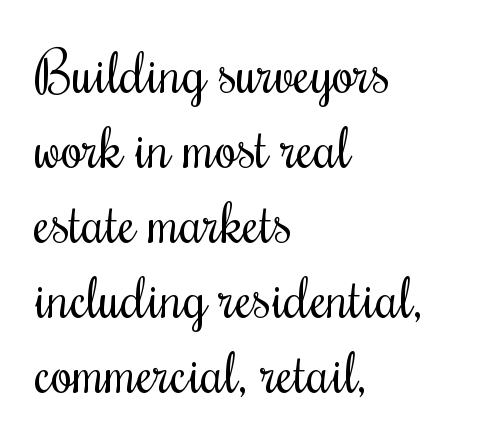
{"bold": "no", "weight": "regular", "width": "condensed", "stroke_contrast": "medium", "x_height": "small", "monospaced": "no", "underline": "no", "align": "left", "line_spacing": "normal", "line_spacing_ratio": 1.34, "letter_spacing": "normal", "letter_spacing_em": 0.0, "glyph_px": 56}
